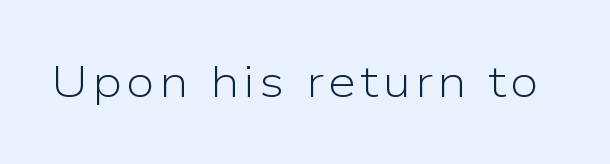
Q: Is the text bold? A: No.
Q: Is the text italic (slanted)? A: No, it is upright.
Q: Is the typeface a serif or a sans-serif typeface? A: Sans-serif.
Q: Is the text underlined? A: No.
Q: Width (condensed, normal, or wide)? A: Normal.
Q: Stroke contrast? A: Low.
Q: x-height? A: Medium.
Q: Monospaced? A: No.
